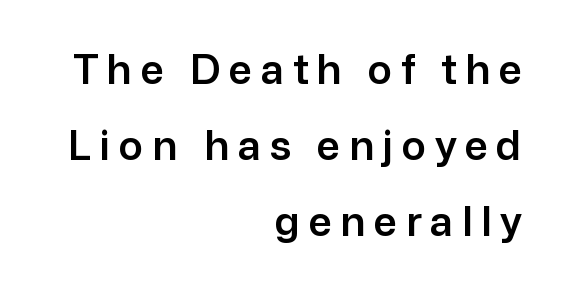
Q: Is the text italic (slanted)? A: No, it is upright.
Q: Is the typeface a serif or a sans-serif typeface? A: Sans-serif.
Q: Is the text underlined? A: No.
Q: How is the paragraph aligned? A: Right-aligned.
Q: Is the spacing between letters normal or unusually wide? A: Unusually wide.
Q: Width (condensed, normal, or wide)? A: Normal.
Q: Stroke contrast? A: Low.
Q: x-height? A: Medium.
Q: Monospaced? A: No.
